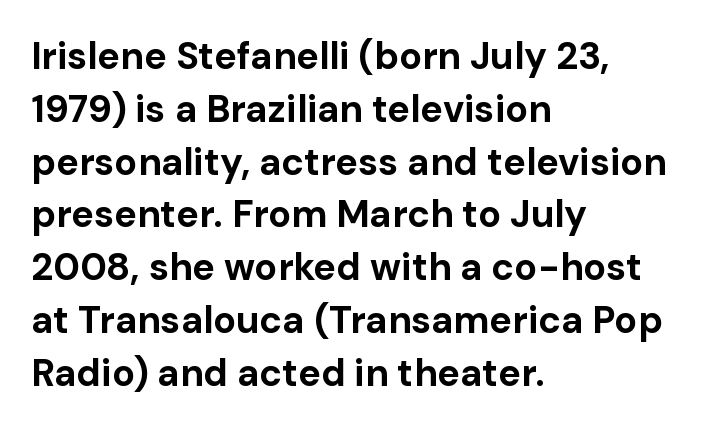
Does the lettering tilt? It doesn't — this is upright. How are the letters spaced? Ordinarily, with no added tracking. The space beneath each line is pristine and unruled. One-word summary of the alignment: left.
